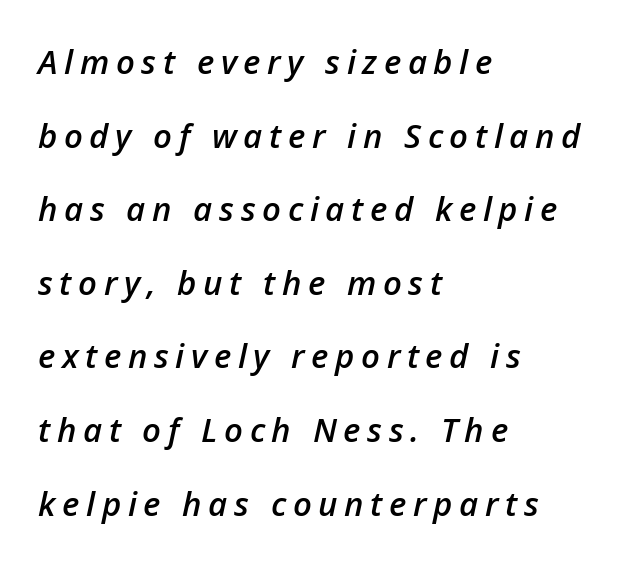
Rule under the text: the space is simply empty. Is there much room between lines? Yes — plenty of vertical air separates them. The letters are semibold — heavier than regular but short of a full bold. These lines were composed using italics.
